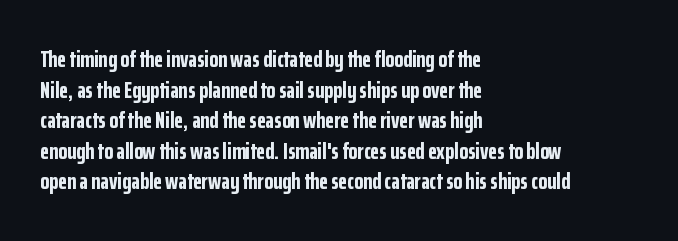
The image shows 23 px bold type, upright; set left-aligned, normal line spacing (1.33x), normal letter spacing, not underlined.
